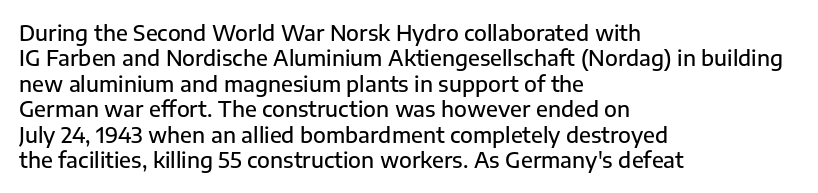
Characters follow at the spacing the type designer built in. Quick note: underline off. Line beginnings align vertically; line endings do not. Does the lettering tilt? It doesn't — this is upright. This is moderately heavy type, rendered in semibold.
